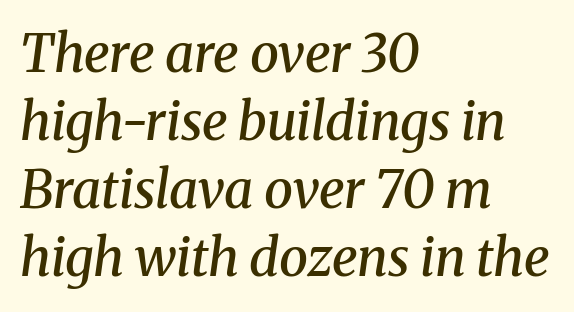
Q: Is the text bold? A: Semi-bold.
Q: Is the text italic (slanted)? A: Yes, it leans right by about 8 degrees.
Q: Is the typeface a serif or a sans-serif typeface? A: Serif.
Q: Is the text underlined? A: No.
Q: How is the paragraph aligned? A: Left-aligned.
Q: Is the spacing between letters normal or unusually wide? A: Normal.
Q: Is the spacing between lines tight, normal or loose? A: Normal.
Q: Width (condensed, normal, or wide)? A: Normal.
Q: Stroke contrast? A: Medium.
Q: x-height? A: Medium.
Q: Monospaced? A: No.
